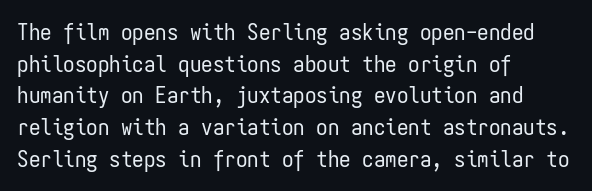
{"italic": "no", "bold": "no", "underline": "no", "align": "left", "line_spacing": "normal", "line_spacing_ratio": 1.38, "letter_spacing": "normal", "letter_spacing_em": 0.0, "glyph_px": 23}
